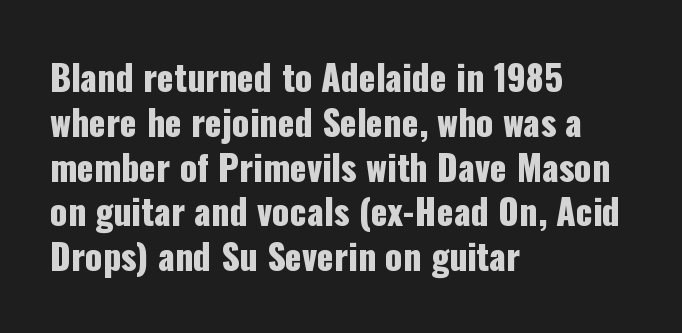
Q: Is the text italic (slanted)? A: No, it is upright.
Q: Is the typeface a serif or a sans-serif typeface? A: Sans-serif.
Q: Is the text underlined? A: No.
Q: How is the paragraph aligned? A: Left-aligned.
Q: Is the spacing between letters normal or unusually wide? A: Normal.
Q: Is the spacing between lines tight, normal or loose? A: Normal.
Q: Width (condensed, normal, or wide)? A: Condensed.
Q: Stroke contrast? A: Low.
Q: x-height? A: Medium.
Q: Monospaced? A: No.
